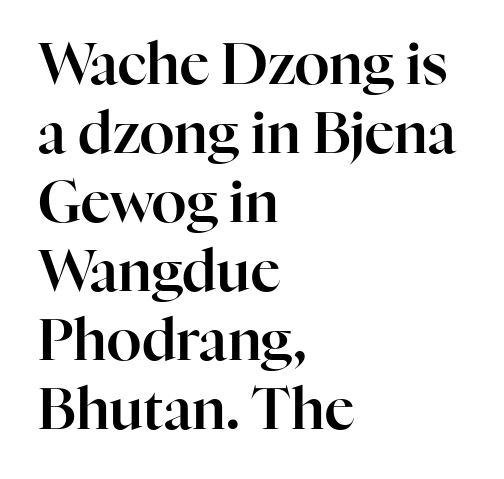
The image shows 57 px serif type, upright; set left-aligned, line spacing 1.21x, normal letter spacing, not underlined; high stroke contrast and a medium x-height.
